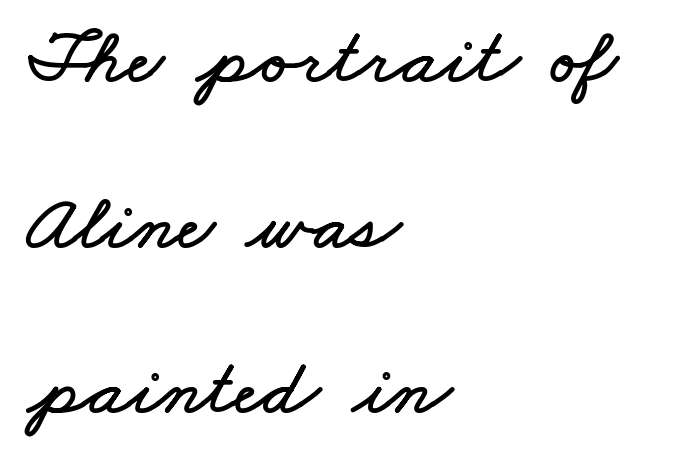
Which margin do the lines hug? The left one — the right edge is uneven. Compared with typical body copy, the letter spacing here is the same. A clean baseline with only descenders dipping below it. Is this a fixed-width face? No — the glyphs have proportional, varying widths. Is there much room between lines? Yes — plenty of vertical air separates them.
